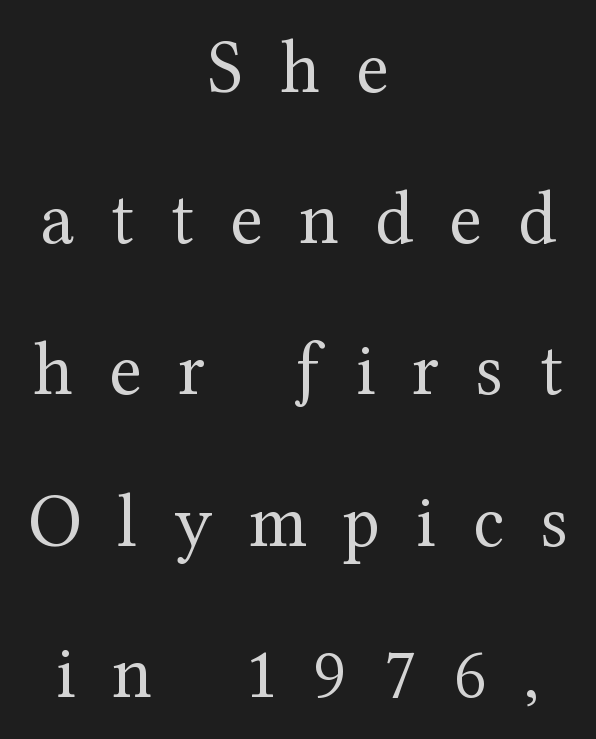
Q: Is the text bold? A: No.
Q: Is the text italic (slanted)? A: No, it is upright.
Q: Is the typeface a serif or a sans-serif typeface? A: Serif.
Q: Is the text underlined? A: No.
Q: How is the paragraph aligned? A: Centered.
Q: Is the spacing between letters normal or unusually wide? A: Unusually wide.
Q: Is the spacing between lines tight, normal or loose? A: Loose.
Q: Width (condensed, normal, or wide)? A: Normal.
Q: Stroke contrast? A: Medium.
Q: x-height? A: Medium.
Q: Monospaced? A: No.
